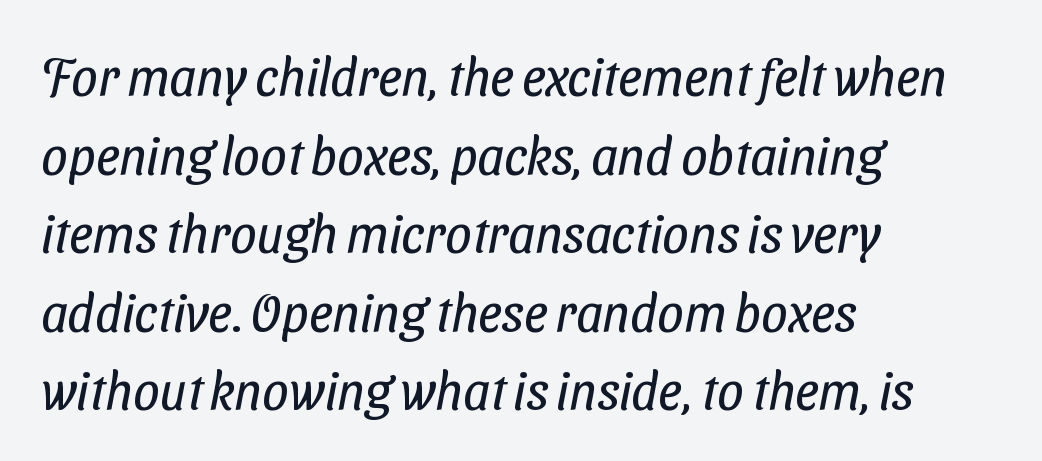
{"serif": "no", "bold": "no", "weight": "regular", "width": "condensed", "stroke_contrast": "low", "x_height": "medium", "monospaced": "no", "underline": "no", "align": "left", "line_spacing": "normal", "line_spacing_ratio": 1.51, "letter_spacing": "normal", "letter_spacing_em": 0.0, "glyph_px": 52}
